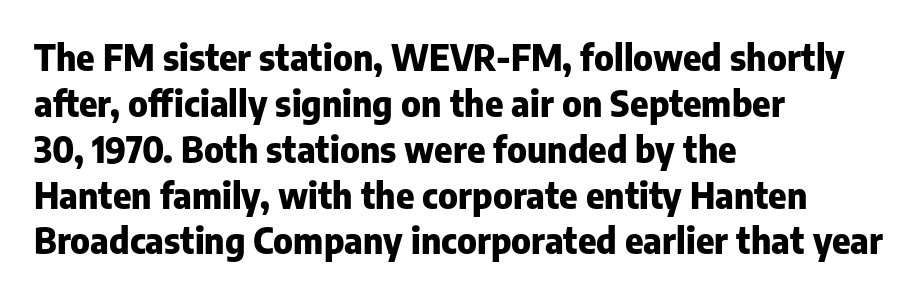
The image shows 35 px heavy sans-serif type, upright; set left-aligned, normal line spacing (1.31x), normal letter spacing, not underlined; low stroke contrast and a medium x-height.
